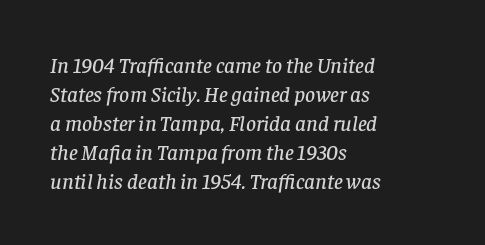
Is the block centered? No — it sits flush against the left margin. The passage shown is not underscored anywhere. The lettering tilts uniformly, giving the passage an italic look. Honestly, the letter spacing is just normal — you wouldn't notice it. Summary of vertical rhythm: regular, with standard interline spacing.
